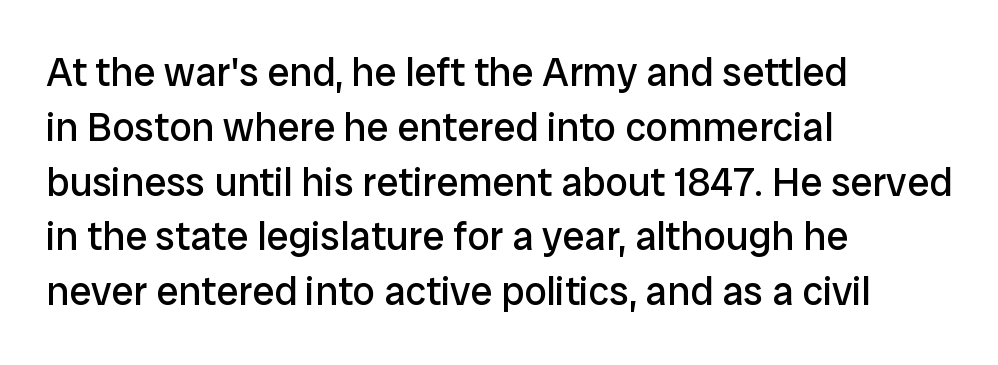
The image shows 40 px regular-weight sans-serif type, upright; set left-aligned, normal line spacing (1.37x), normal letter spacing, not underlined; low stroke contrast and a medium x-height.
